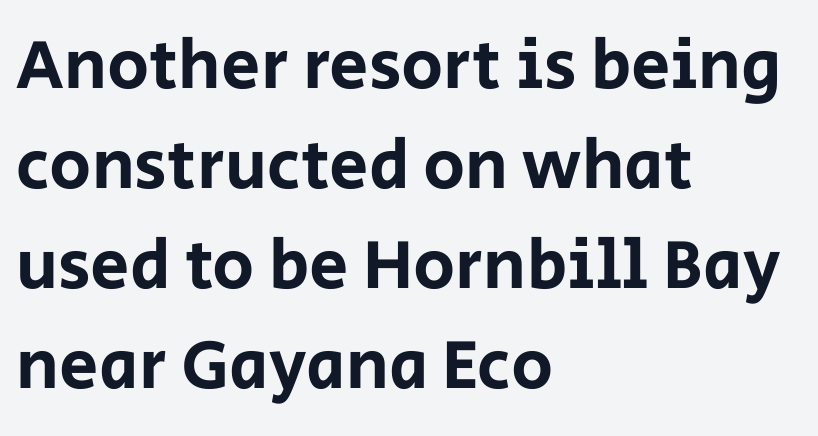
Q: Is the text italic (slanted)? A: No, it is upright.
Q: Is the typeface a serif or a sans-serif typeface? A: Sans-serif.
Q: Is the text underlined? A: No.
Q: How is the paragraph aligned? A: Left-aligned.
Q: Is the spacing between letters normal or unusually wide? A: Normal.
Q: Is the spacing between lines tight, normal or loose? A: Normal.
Q: Width (condensed, normal, or wide)? A: Normal.
Q: Stroke contrast? A: Low.
Q: x-height? A: Large.
Q: Monospaced? A: No.
